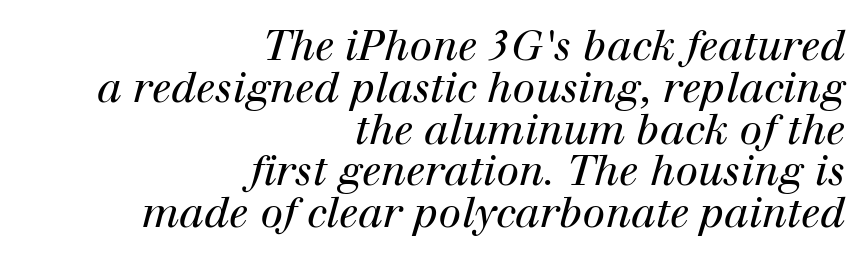
{"serif": "yes", "italic": "yes", "lean": "right", "slant_degrees": 12, "bold": "no", "weight": "regular", "width": "normal", "stroke_contrast": "high", "x_height": "medium", "monospaced": "no", "underline": "no", "align": "right", "line_spacing": "tight", "line_spacing_ratio": 1.02, "letter_spacing": "normal", "letter_spacing_em": 0.0, "glyph_px": 41}
